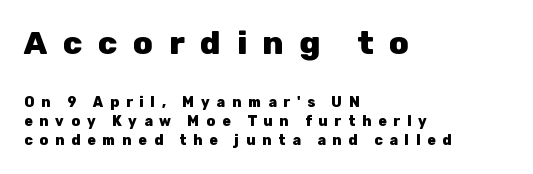
The typeface chosen for these lines omits serifs. A typesetter would call this leading conventional body-copy spacing. Reading down the block, your eye returns to a fixed left position each line. This is the regular roman posture of the typeface. This rendering widens character spacing well past its baseline value.
